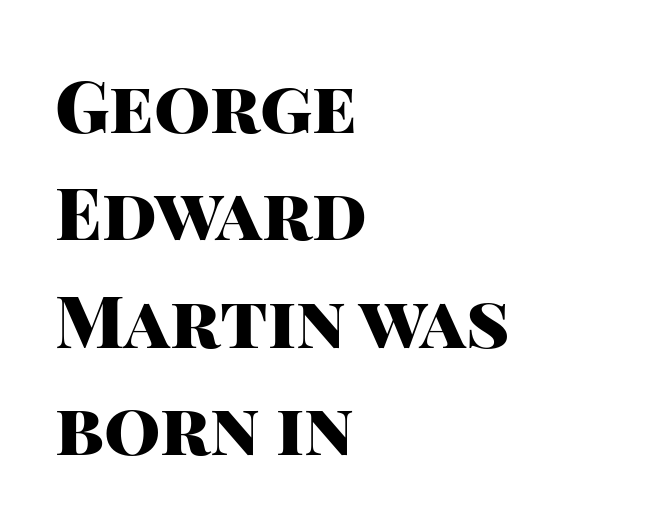
The image shows 72 px heavy sans-serif type, upright; set left-aligned, normal line spacing (1.49x), normal letter spacing, not underlined; high stroke contrast and a large x-height.
